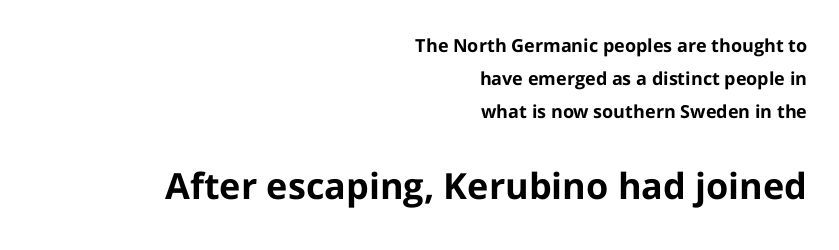
The image shows 36 px bold sans-serif type, upright; set right-aligned, line spacing 1.84x, normal letter spacing, not underlined; the second (bottom) block is 2.0x larger; low stroke contrast and a medium x-height.
